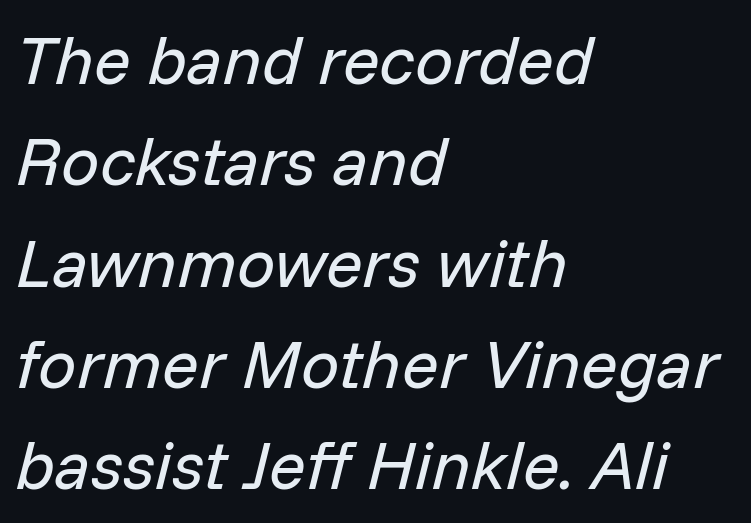
The image shows 68 px regular-weight type, italic (leaning right); set left-aligned, normal line spacing (1.49x), normal letter spacing, not underlined; low stroke contrast and a medium x-height.
